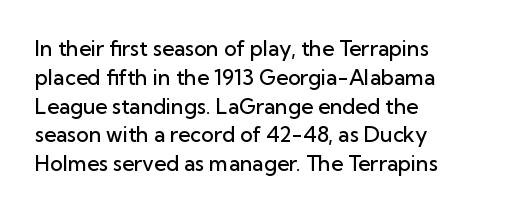
Q: Is the text bold? A: Semi-bold.
Q: Is the text italic (slanted)? A: No, it is upright.
Q: Is the text underlined? A: No.
Q: How is the paragraph aligned? A: Left-aligned.
Q: Is the spacing between letters normal or unusually wide? A: Normal.
Q: Is the spacing between lines tight, normal or loose? A: Normal.
